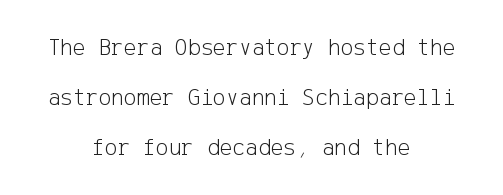
{"italic": "no", "bold": "no", "underline": "no", "align": "center", "line_spacing": "loose", "line_spacing_ratio": 2.09, "letter_spacing": "normal", "letter_spacing_em": 0.0, "glyph_px": 24}
